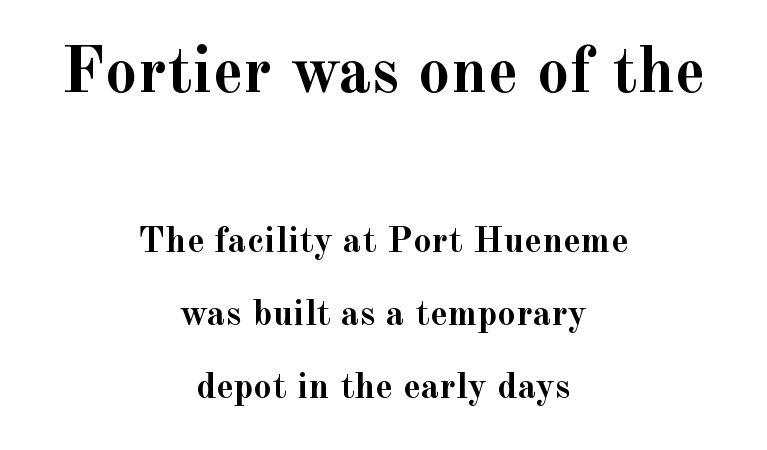
{"serif": "yes", "italic": "no", "bold": "yes", "weight": "semibold", "width": "normal", "x_height": "small", "monospaced": "no", "underline": "no", "align": "center", "line_spacing": "loose", "line_spacing_ratio": 1.98, "letter_spacing": "normal", "letter_spacing_em": 0.0, "larger_block": "first", "size_ratio": 1.76, "glyph_px": 65}
